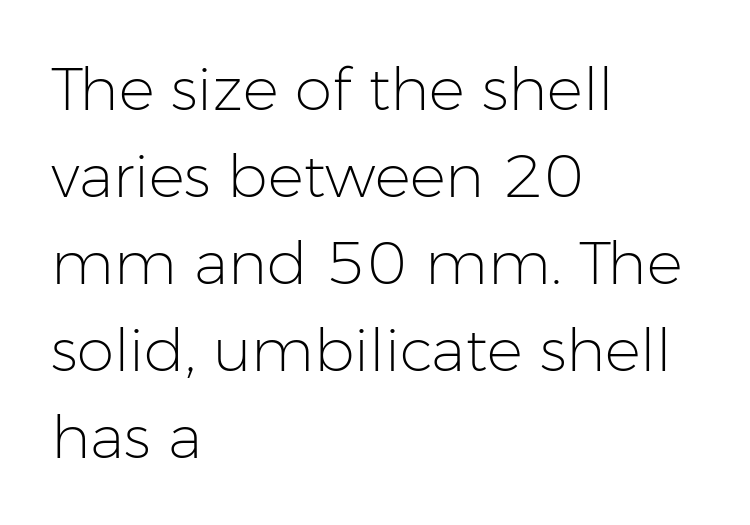
The image shows 60 px light sans-serif type, upright; set left-aligned, normal line spacing (1.45x), normal letter spacing, not underlined; low stroke contrast and a medium x-height.
